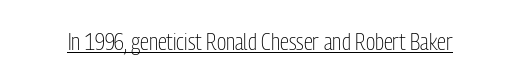
Students, observe the line beneath the letters — that is underlining. You can tell it's not italic because the verticals are truly vertical. Stems here are at most as thick as an everyday book face. Between one letter and the next there's only the usual sliver of space.
